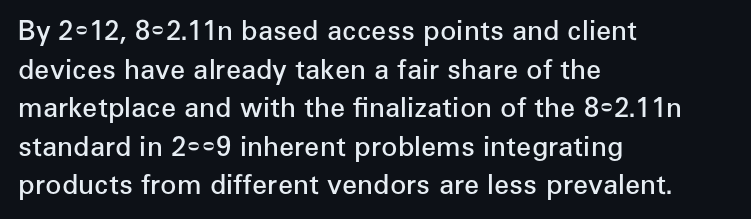
The image shows 27 px text type, upright; set left-aligned, normal line spacing (1.43x), normal letter spacing, not underlined.
